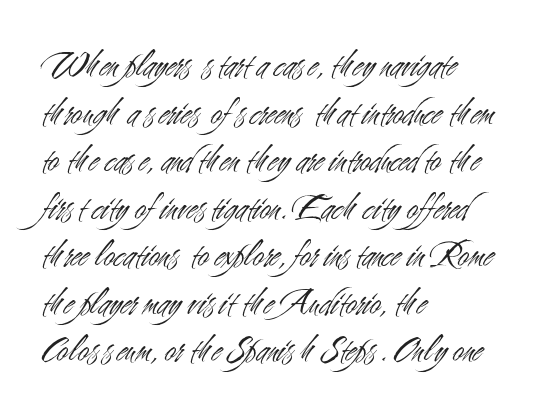
{"serif": "no", "bold": "no", "weight": "light", "width": "condensed", "stroke_contrast": "medium", "x_height": "small", "monospaced": "no", "underline": "no", "align": "left", "line_spacing_ratio": 1.22, "letter_spacing": "normal", "letter_spacing_em": 0.0, "glyph_px": 39}
